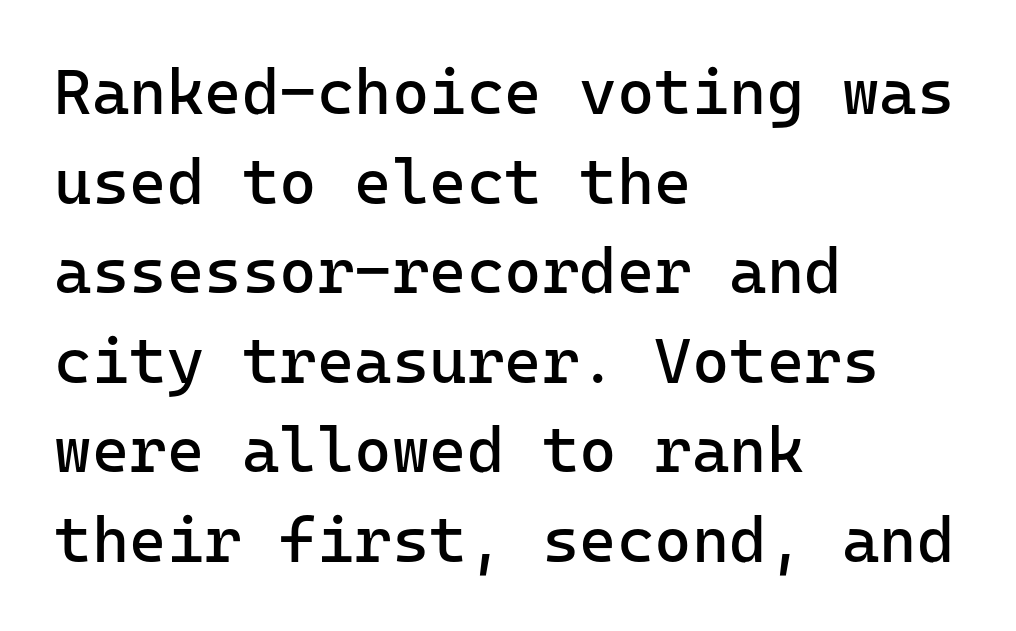
The image shows 64 px regular-weight sans-serif type, upright; set left-aligned, normal line spacing (1.4x), normal letter spacing, not underlined; low stroke contrast and a medium x-height.
